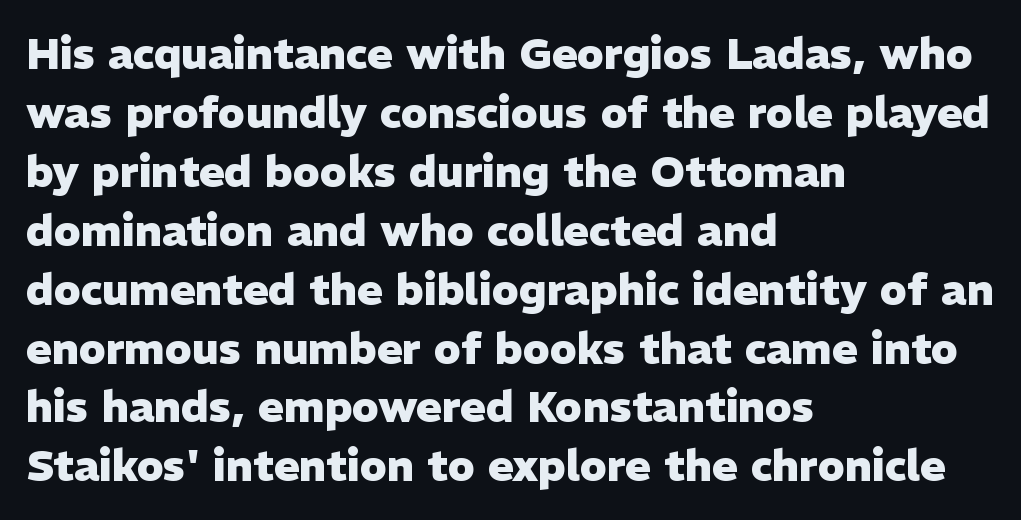
Reading down the column, the eye jumps a familiar distance to each next line. The rendering uses natural spacing where letterforms have individual widths. Students, note that the glyphs here touch the page at normal intervals. The strip under each line holds only bare page. Nothing sits at the stroke ends, so this counts as sans-serif.
